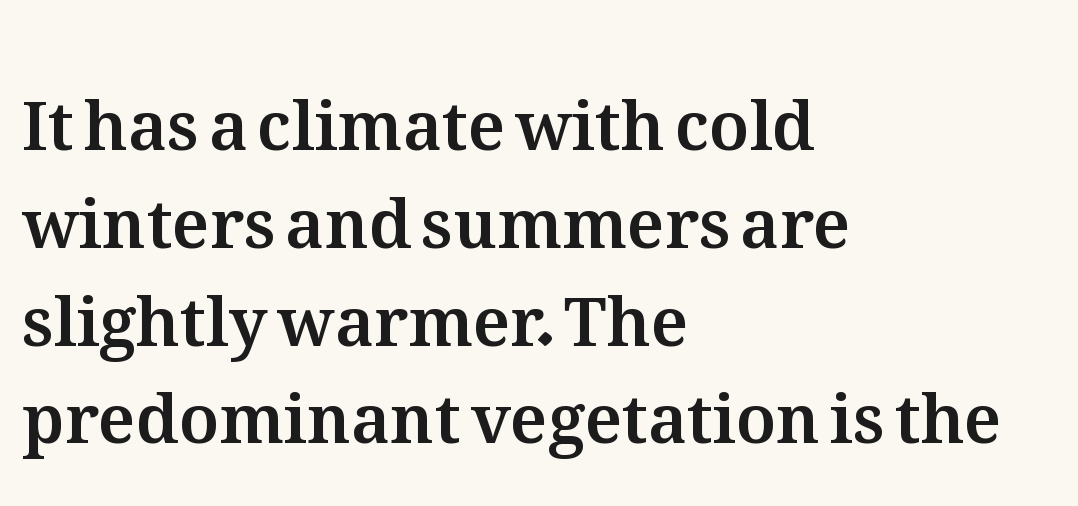
Line starts are locked; line ends wander. Letter spacing: default. The rendering uses natural spacing where letterforms have individual widths. Do the letters lean? They stand straight.
